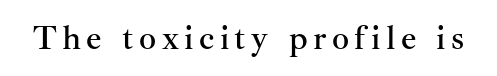
The type family on display is of the serif kind. The space beneath each line is pristine and unruled. Each letter keeps its own natural width here, so spacing adapts to shape. Italic: no, the glyphs are upright roman.
